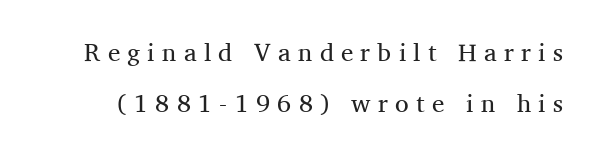
The image shows 25 px text type, upright; set loose line spacing (2.06x), unusually wide letter spacing (+0.29 em), not underlined.
